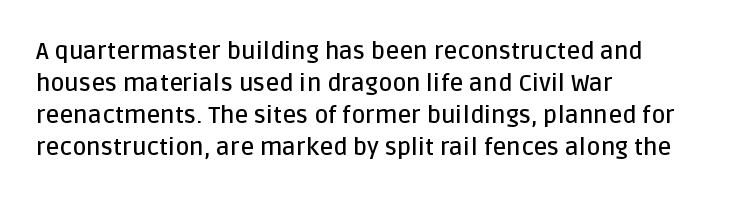
The image shows 24 px text type, upright; set left-aligned, normal line spacing (1.33x), normal letter spacing, not underlined.
